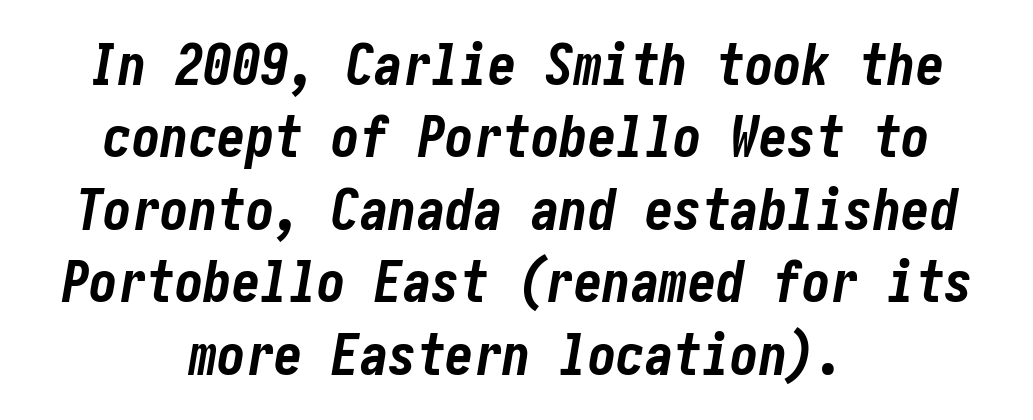
Vertically, the passage feels balanced, rows spaced as you'd expect. Check the space under the baseline: it is left empty. Is the type slanted? Yes — the strokes lean at a clear angle. Is the letter spacing exaggerated? No — it looks like the ordinary default.
